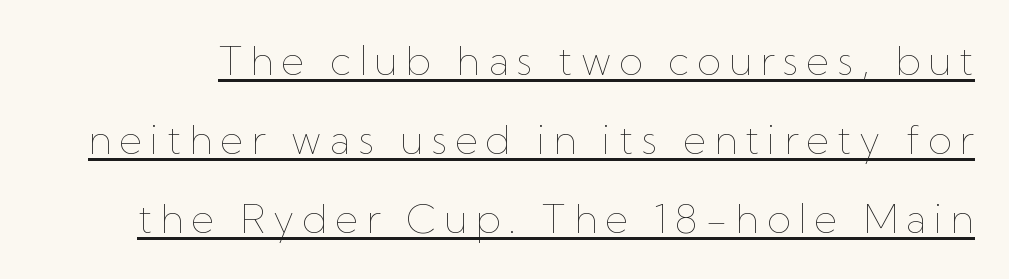
The image shows 40 px thin type, upright; set loose line spacing (1.97x), underlined; low stroke contrast and a medium x-height.
